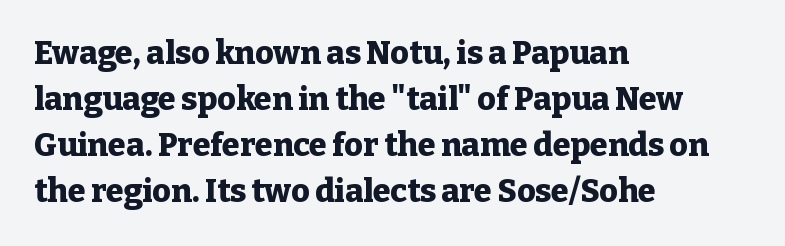
The image shows 32 px heavy serif type, upright; set left-aligned, normal line spacing (1.44x), normal letter spacing, not underlined; low stroke contrast and a medium x-height.
